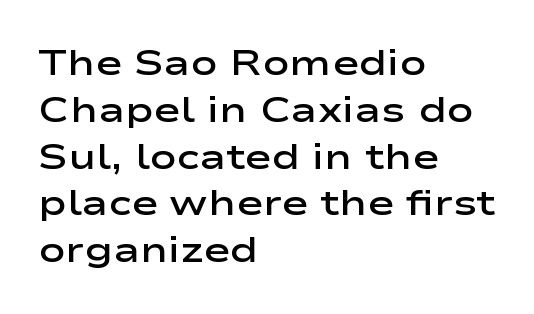
{"serif": "no", "italic": "no", "bold": "semi", "weight": "semibold", "width": "wide", "stroke_contrast": "low", "x_height": "medium", "monospaced": "no", "underline": "no", "align": "left", "line_spacing": "normal", "line_spacing_ratio": 1.3, "letter_spacing": "normal", "letter_spacing_em": 0.0, "glyph_px": 36}
